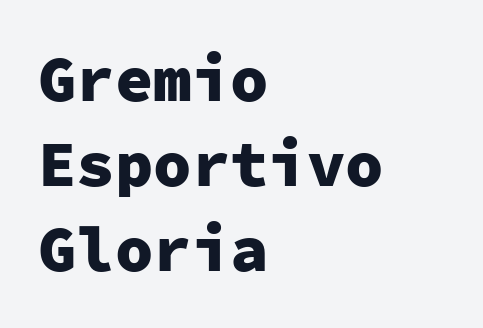
{"serif": "no", "italic": "no", "bold": "yes", "weight": "heavy", "width": "normal", "stroke_contrast": "low", "x_height": "medium", "monospaced": "yes", "underline": "no", "align": "left", "line_spacing": "normal", "line_spacing_ratio": 1.33, "letter_spacing": "normal", "letter_spacing_em": 0.0, "glyph_px": 64}
